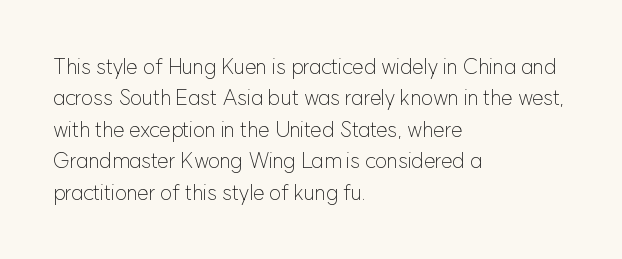
The image shows 21 px text type, upright; set left-aligned, normal line spacing (1.5x), normal letter spacing, not underlined.
